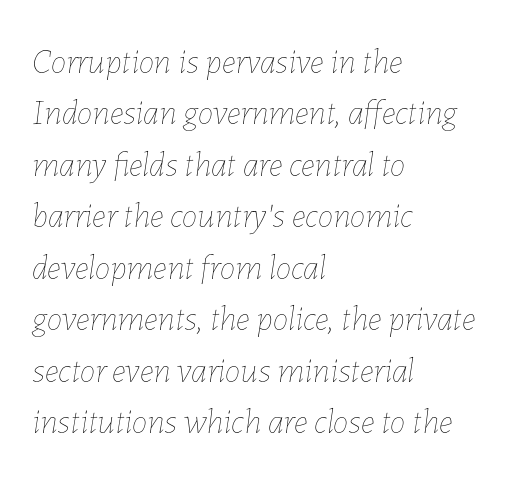
Q: Is the text bold? A: No.
Q: Is the text italic (slanted)? A: Yes, it leans right by about 7 degrees.
Q: Is the text underlined? A: No.
Q: How is the paragraph aligned? A: Left-aligned.
Q: Is the spacing between letters normal or unusually wide? A: Normal.
Q: Is the spacing between lines tight, normal or loose? A: Normal.
Q: Width (condensed, normal, or wide)? A: Normal.
Q: Stroke contrast? A: Low.
Q: x-height? A: Medium.
Q: Monospaced? A: No.
